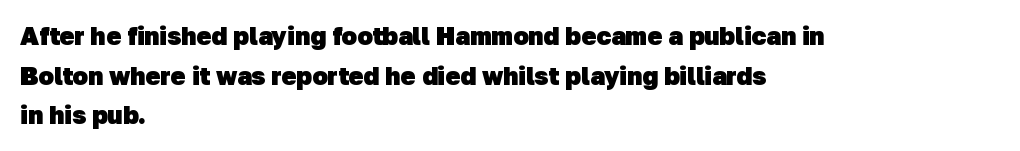
Q: Is the text bold? A: Yes.
Q: Is the text underlined? A: No.
Q: How is the paragraph aligned? A: Left-aligned.
Q: Is the spacing between letters normal or unusually wide? A: Normal.
Q: Is the spacing between lines tight, normal or loose? A: Normal.
